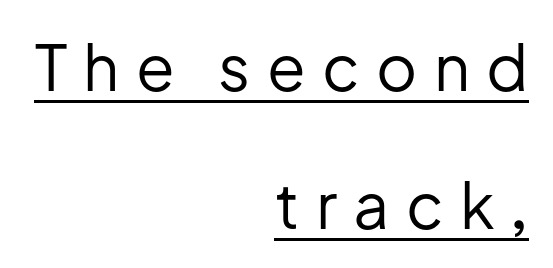
The designer went with a sans here, leaving each stem footless. The passage shown stacks its lines with a broad gap. Caption: lettering with a line underneath. Varying glyph widths throughout — classic text-font behaviour. The lines in this sample share a right terminus and differ only in where they begin.
